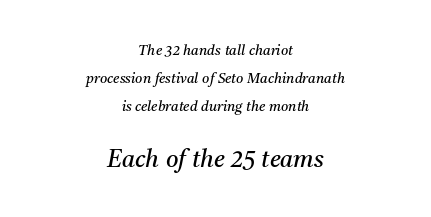
The image shows 24 px text type, italic (leaning right); set centered, loose line spacing (2.01x), normal letter spacing, not underlined; the second (bottom) block is 1.71x larger.
